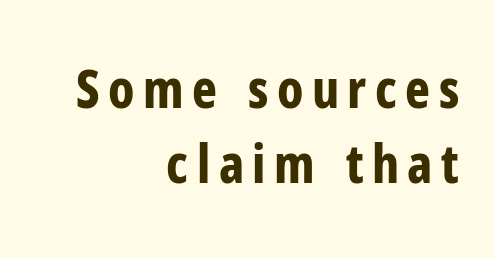
Q: Is the text bold? A: Yes.
Q: Is the text italic (slanted)? A: No, it is upright.
Q: Is the typeface a serif or a sans-serif typeface? A: Sans-serif.
Q: Is the text underlined? A: No.
Q: How is the paragraph aligned? A: Right-aligned.
Q: Is the spacing between lines tight, normal or loose? A: Normal.
Q: Width (condensed, normal, or wide)? A: Condensed.
Q: Stroke contrast? A: Low.
Q: x-height? A: Medium.
Q: Monospaced? A: No.
